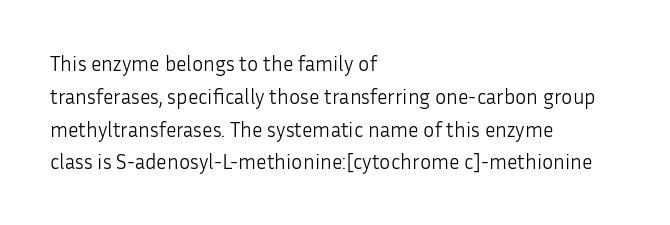
{"italic": "no", "bold": "no", "underline": "no", "align": "left", "line_spacing": "normal", "line_spacing_ratio": 1.56, "letter_spacing": "normal", "letter_spacing_em": 0.0, "glyph_px": 21}
